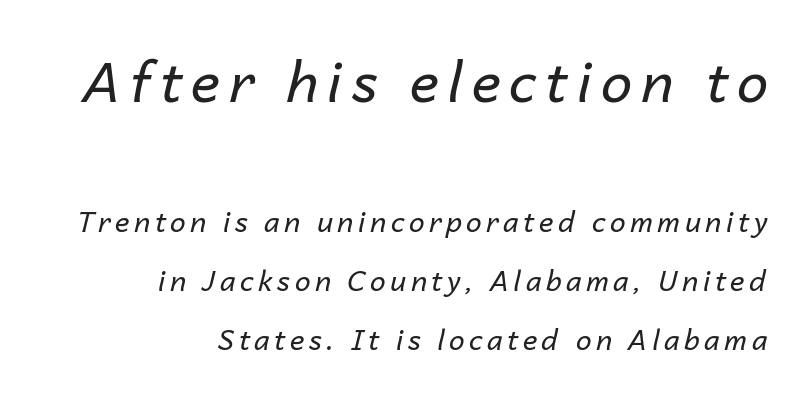
Is this a fixed-width face? No — the glyphs have proportional, varying widths. The designer gave the opening block more size than the closing block. You can tell it's italic because the verticals aren't actually vertical. This rendering uses right alignment, leaving the left contour irregular. Summary of vertical rhythm: relaxed, with wide interline spacing.
